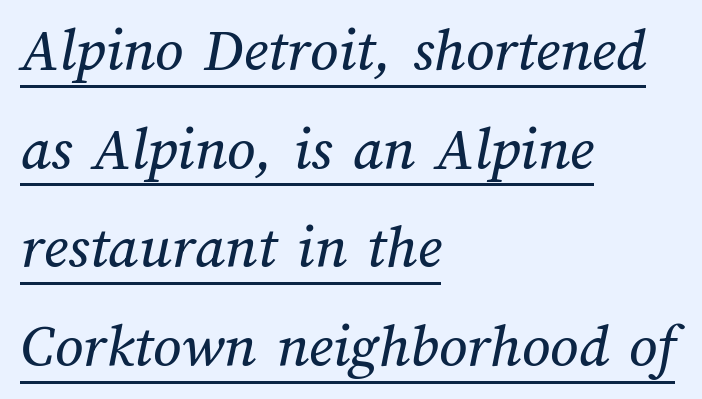
Is the letter spacing exaggerated? No — it looks like the ordinary default. Where is the straight margin? On the left. Here the designer chose a conventional face with non-uniform glyph widths. A typesetter would call this leading conventional body-copy spacing.
